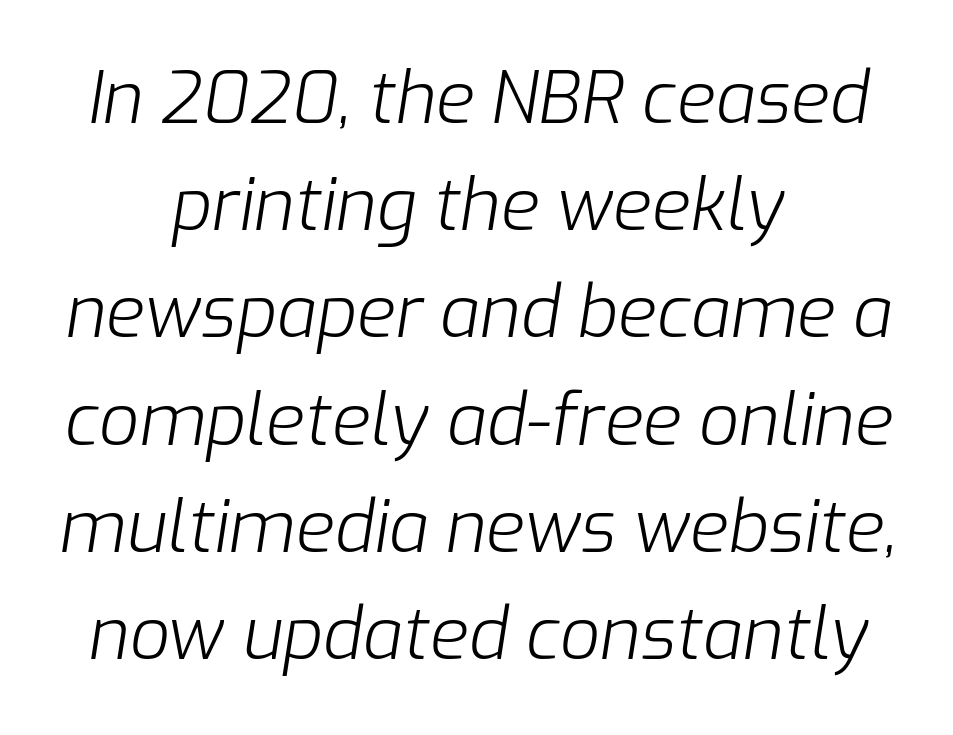
Q: Is the text bold? A: No.
Q: Is the text italic (slanted)? A: Yes, it leans right by about 9 degrees.
Q: Is the text underlined? A: No.
Q: How is the paragraph aligned? A: Centered.
Q: Is the spacing between letters normal or unusually wide? A: Normal.
Q: Is the spacing between lines tight, normal or loose? A: Normal.
Q: Width (condensed, normal, or wide)? A: Normal.
Q: Stroke contrast? A: Low.
Q: x-height? A: Medium.
Q: Monospaced? A: No.
